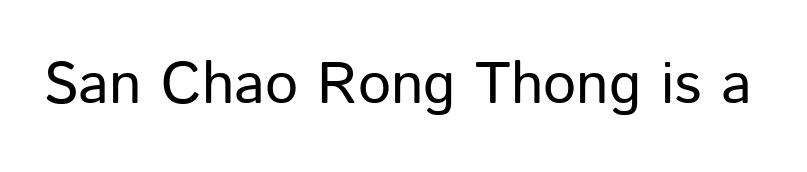
The image shows 59 px regular-weight sans-serif type, upright; set normal letter spacing, not underlined; low stroke contrast and a medium x-height.
